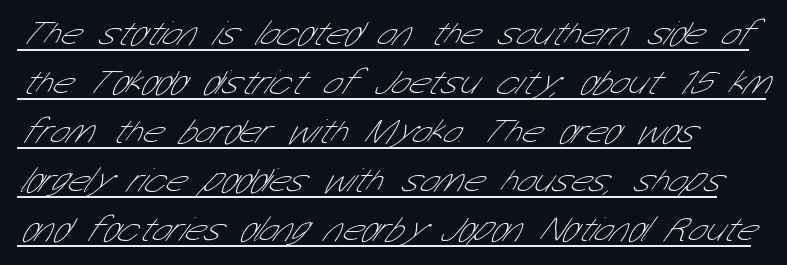
Q: Is the text bold? A: No.
Q: Is the typeface a serif or a sans-serif typeface? A: Sans-serif.
Q: Is the text underlined? A: Yes.
Q: How is the paragraph aligned? A: Left-aligned.
Q: Is the spacing between letters normal or unusually wide? A: Normal.
Q: Is the spacing between lines tight, normal or loose? A: Normal.
Q: Width (condensed, normal, or wide)? A: Condensed.
Q: Stroke contrast? A: Low.
Q: x-height? A: Medium.
Q: Monospaced? A: No.
